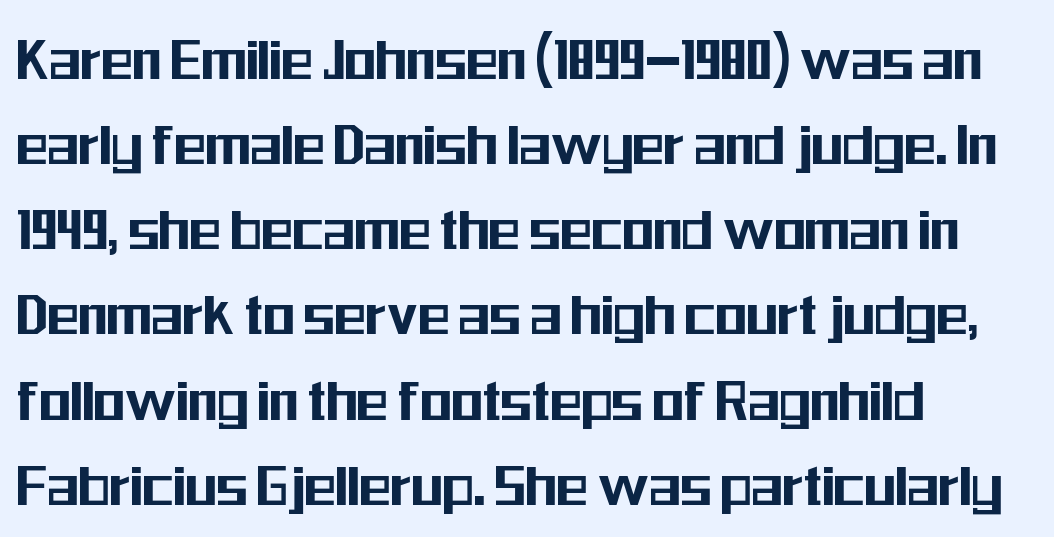
The passage shown is not underscored anywhere. Vertically, the passage feels balanced, rows spaced as you'd expect. Default kerning and tracking; the words read as compact shapes. Nope, no serifs anywhere on these letters. Varying glyph widths throughout — classic text-font behaviour. Is there any slant? The stems are plumb.
